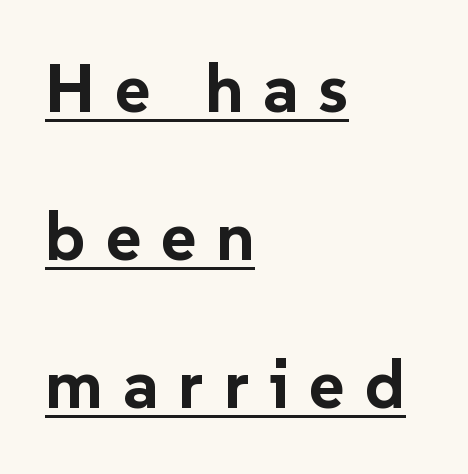
The image shows 68 px bold sans-serif type, upright; set left-aligned, loose line spacing (2.18x), unusually wide letter spacing (+0.29 em), underlined; low stroke contrast and a medium x-height.
